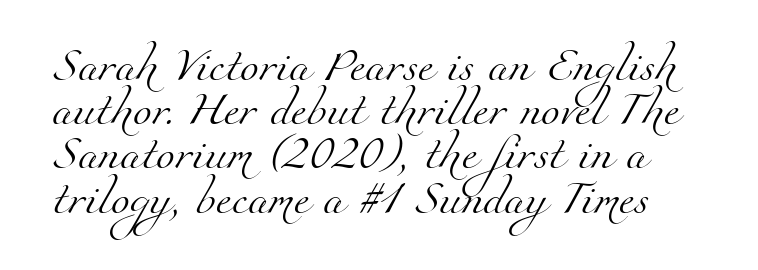
The image shows 34 px light serif type; set normal line spacing (1.3x), normal letter spacing, not underlined; medium stroke contrast and a small x-height.
